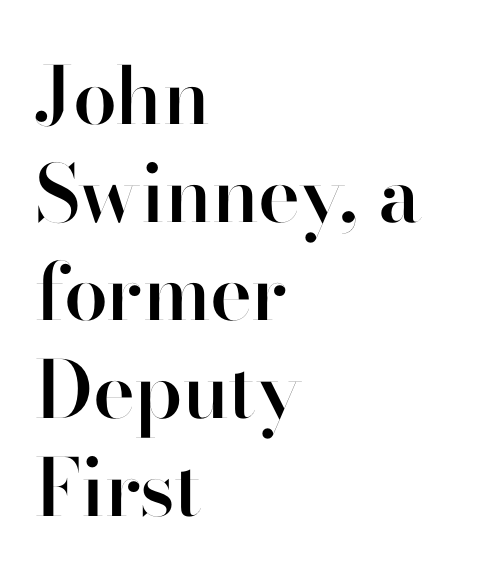
{"serif": "no", "italic": "no", "bold": "semi", "weight": "semibold", "width": "normal", "stroke_contrast": "high", "x_height": "small", "monospaced": "no", "underline": "no", "align": "left", "line_spacing_ratio": 1.24, "letter_spacing": "normal", "letter_spacing_em": 0.0, "glyph_px": 79}
